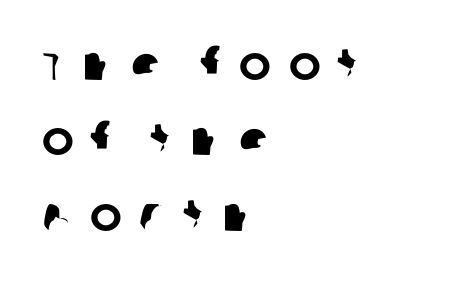
Leading: standard. Character widths vary here, with narrow letters taking less room than wide ones. Quick note: underline off. The typesetter chose a ragged-right arrangement here. Caption: expanded tracking, letters set apart. No feet cap the strokes, marking this as sans-serif type.
